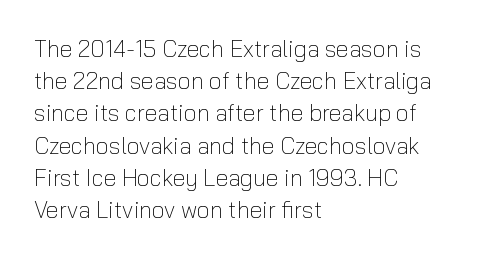
Regarding leading, the lines here are spaced in the standard way. The setting favours the left margin, as ordinary paragraphs usually do. The typeface has the unassuming heft of standard copy or less. The tracking reads as untouched default to a designer's eye. Type without underlining. Vertical strokes here are truly vertical.
